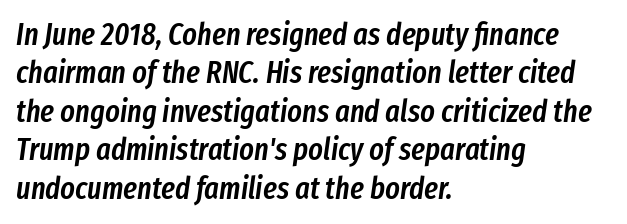
Q: Is the text bold? A: Semi-bold.
Q: Is the text italic (slanted)? A: Yes, it leans right by about 8 degrees.
Q: Is the text underlined? A: No.
Q: How is the paragraph aligned? A: Left-aligned.
Q: Is the spacing between letters normal or unusually wide? A: Normal.
Q: Width (condensed, normal, or wide)? A: Condensed.
Q: Stroke contrast? A: Low.
Q: x-height? A: Medium.
Q: Monospaced? A: No.
